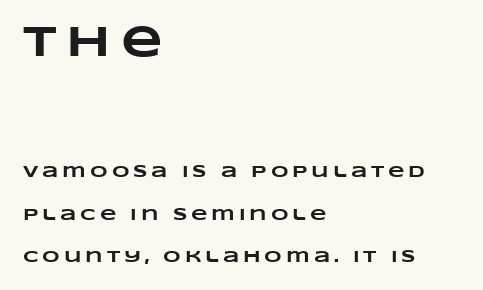
Q: Is the text bold? A: Yes.
Q: Is the text underlined? A: No.
Q: How is the paragraph aligned? A: Left-aligned.
Q: Is the spacing between letters normal or unusually wide? A: Unusually wide.
Q: Is the spacing between lines tight, normal or loose? A: Loose.
Q: Which block of text is set in a larger size, the first (top) or the second (bottom)? A: The first (top) one.
Q: Width (condensed, normal, or wide)? A: Wide.
Q: Stroke contrast? A: Low.
Q: x-height? A: Large.
Q: Monospaced? A: No.
